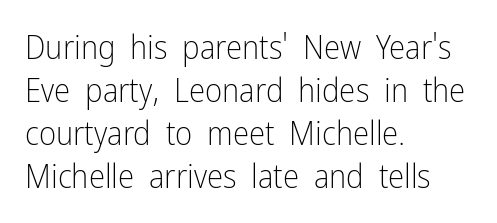
The image shows 33 px light, condensed sans-serif type, upright; set left-aligned, normal line spacing (1.3x), normal letter spacing, not underlined; low stroke contrast and a medium x-height.
